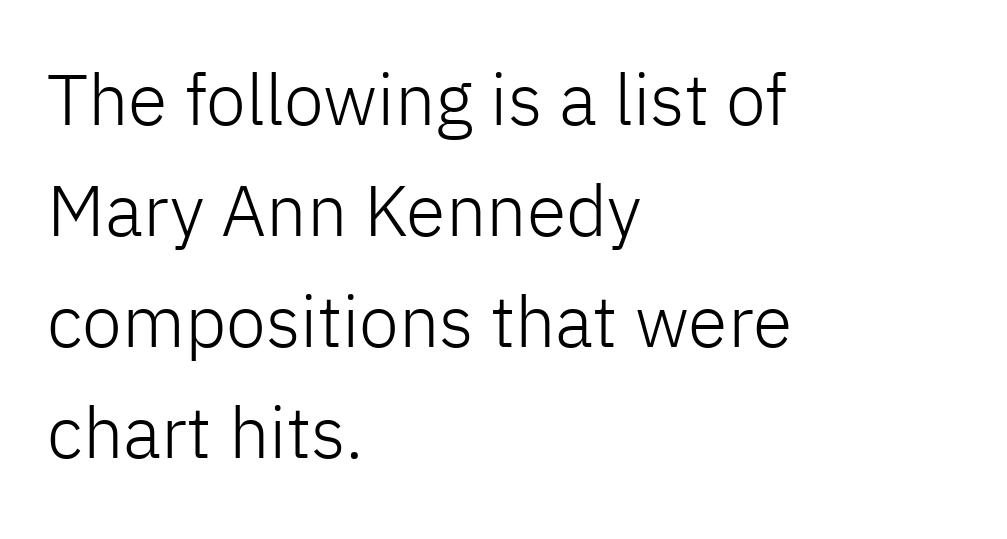
The image shows 72 px light sans-serif type, upright; set left-aligned, normal line spacing (1.54x), normal letter spacing, not underlined; low stroke contrast and a medium x-height.
